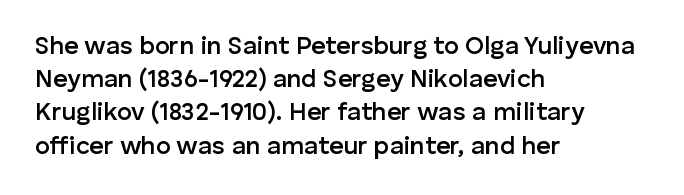
The image shows 25 px text type, upright; set left-aligned, normal line spacing (1.33x), normal letter spacing, not underlined.
